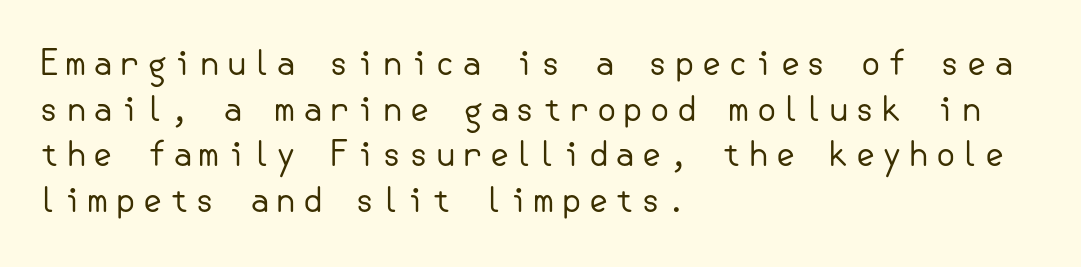
{"serif": "no", "italic": "no", "bold": "no", "weight": "regular", "width": "normal", "stroke_contrast": "low", "x_height": "small", "underline": "no", "align": "left", "line_spacing": "normal", "line_spacing_ratio": 1.34, "glyph_px": 34}
